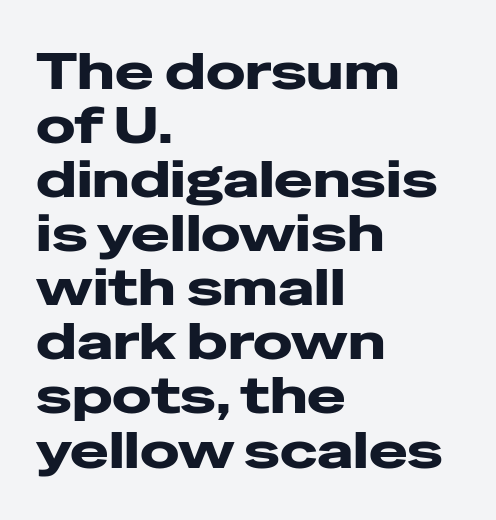
Q: Is the text bold? A: Yes.
Q: Is the text italic (slanted)? A: No, it is upright.
Q: Is the typeface a serif or a sans-serif typeface? A: Sans-serif.
Q: Is the text underlined? A: No.
Q: How is the paragraph aligned? A: Left-aligned.
Q: Is the spacing between letters normal or unusually wide? A: Normal.
Q: Is the spacing between lines tight, normal or loose? A: Tight.
Q: Width (condensed, normal, or wide)? A: Wide.
Q: Stroke contrast? A: Low.
Q: x-height? A: Medium.
Q: Monospaced? A: No.
